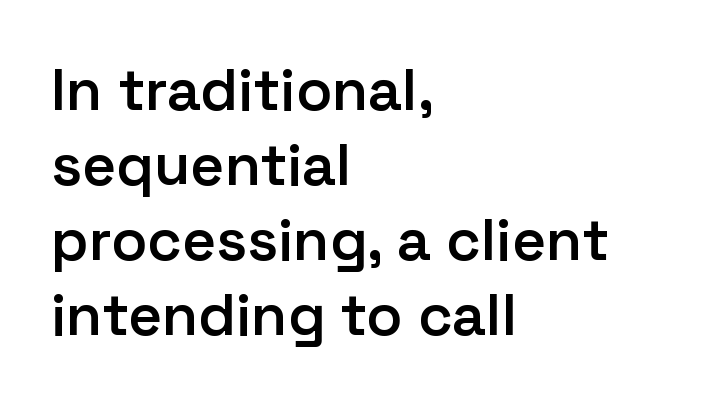
The image shows 59 px semibold sans-serif type, upright; set left-aligned, normal line spacing (1.27x), normal letter spacing, not underlined; low stroke contrast and a medium x-height.
